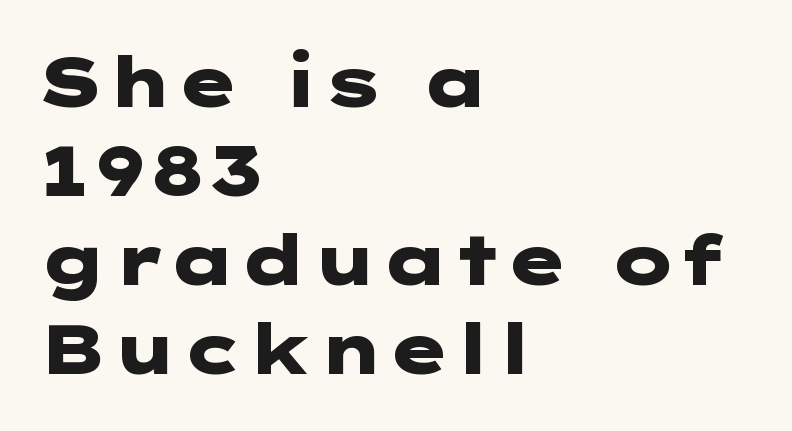
{"serif": "no", "italic": "no", "bold": "yes", "weight": "heavy", "width": "wide", "stroke_contrast": "low", "x_height": "medium", "underline": "no", "align": "left", "line_spacing": "normal", "line_spacing_ratio": 1.29, "letter_spacing": "normal", "letter_spacing_em": 0.0, "glyph_px": 69}
